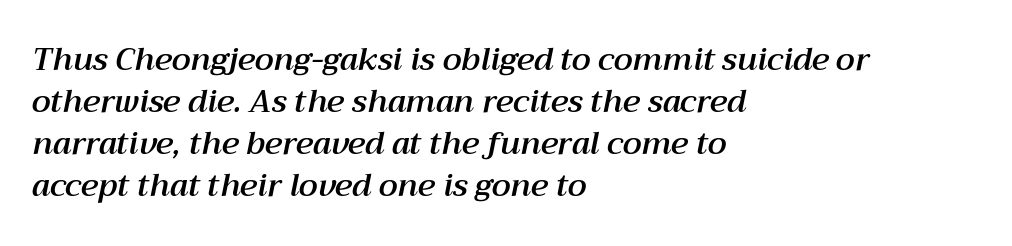
The image shows 31 px text type, italic (leaning right); set left-aligned, normal line spacing (1.36x), normal letter spacing, not underlined; medium stroke contrast and a medium x-height.
